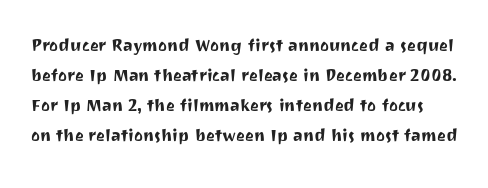
Q: Is the text italic (slanted)? A: No, it is upright.
Q: Is the text underlined? A: No.
Q: Is the spacing between letters normal or unusually wide? A: Normal.
Q: Is the spacing between lines tight, normal or loose? A: Normal.
